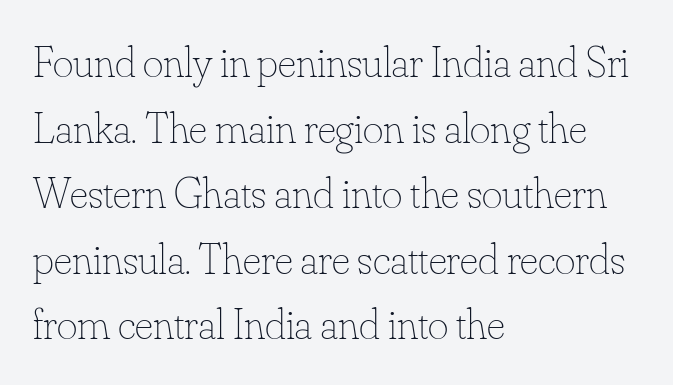
The image shows 44 px thin type, upright; set left-aligned, normal line spacing (1.49x), normal letter spacing, not underlined; low stroke contrast and a small x-height.
